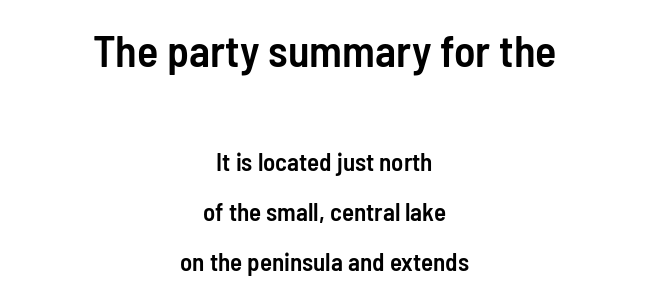
The image shows 44 px semibold, condensed sans-serif type, upright; set centered, loose line spacing (2.0x), normal letter spacing, not underlined; the first (top) block is 1.76x larger; low stroke contrast and a medium x-height.
